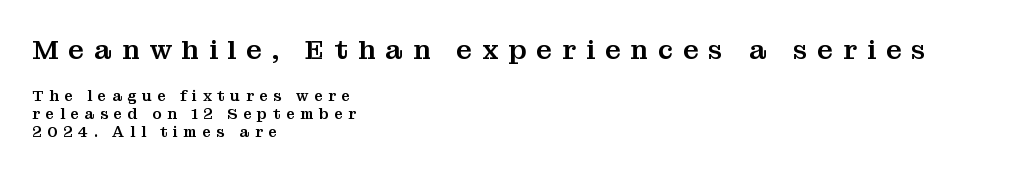
The image shows 27 px text type, upright; set left-aligned, line spacing 1.2x, unusually wide letter spacing (+0.37 em), not underlined; the first (top) block is 1.8x larger.
